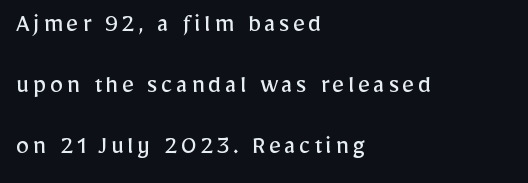
Q: Is the text bold? A: No.
Q: Is the text italic (slanted)? A: No, it is upright.
Q: Is the text underlined? A: No.
Q: How is the paragraph aligned? A: Left-aligned.
Q: Is the spacing between lines tight, normal or loose? A: Loose.
